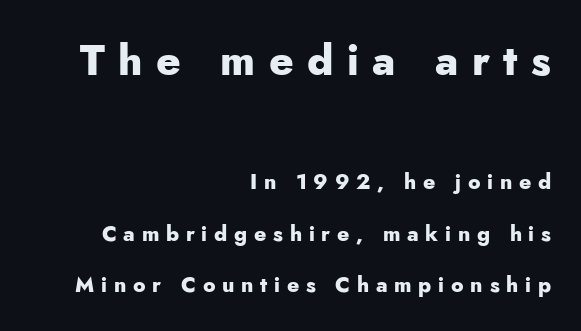
Q: Is the text bold? A: Yes.
Q: Is the text italic (slanted)? A: No, it is upright.
Q: Is the typeface a serif or a sans-serif typeface? A: Sans-serif.
Q: Is the text underlined? A: No.
Q: How is the paragraph aligned? A: Right-aligned.
Q: Is the spacing between letters normal or unusually wide? A: Unusually wide.
Q: Is the spacing between lines tight, normal or loose? A: Loose.
Q: Which block of text is set in a larger size, the first (top) or the second (bottom)? A: The first (top) one.
Q: Width (condensed, normal, or wide)? A: Normal.
Q: Stroke contrast? A: Low.
Q: x-height? A: Small.
Q: Monospaced? A: No.
